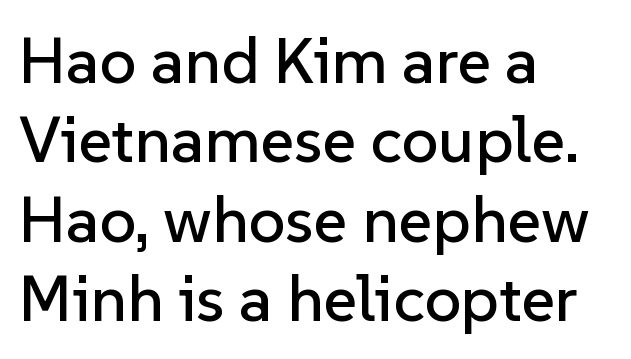
Characters follow at the spacing the type designer built in. A bare baseline throughout the passage. These lines are rendered in a variable-pitch font. In terms of letterform style, serifs are entirely absent.
